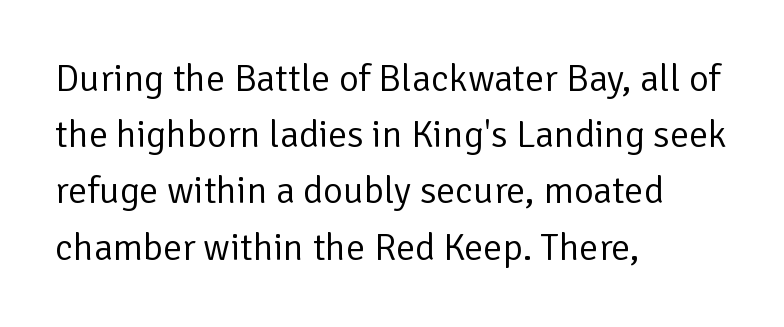
The image shows 38 px regular-weight sans-serif type, upright; set left-aligned, normal line spacing (1.48x), normal letter spacing, not underlined; low stroke contrast and a medium x-height.
